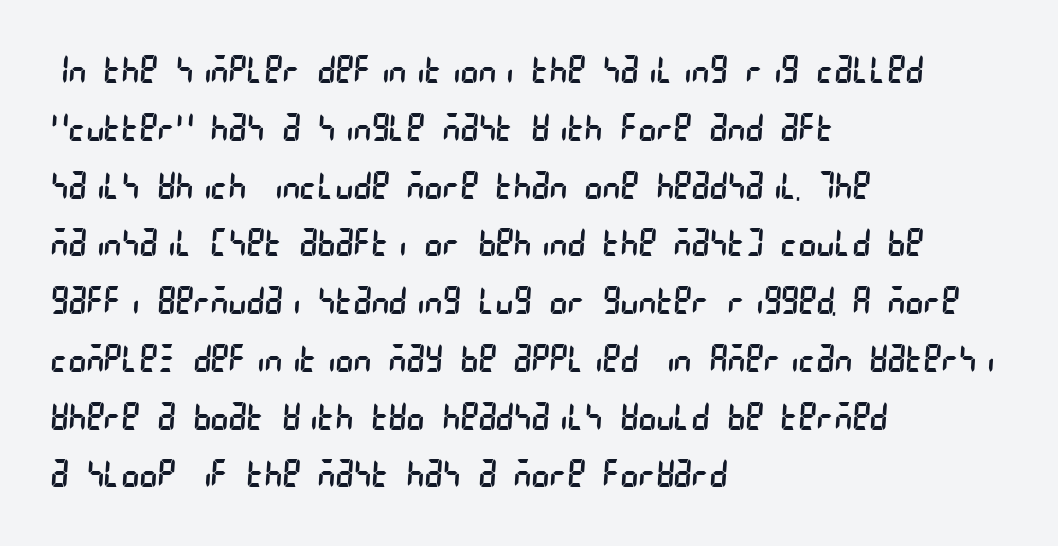
Q: Is the text bold? A: No.
Q: Is the typeface a serif or a sans-serif typeface? A: Sans-serif.
Q: Is the text underlined? A: No.
Q: How is the paragraph aligned? A: Left-aligned.
Q: Is the spacing between letters normal or unusually wide? A: Normal.
Q: Is the spacing between lines tight, normal or loose? A: Normal.
Q: Width (condensed, normal, or wide)? A: Condensed.
Q: Stroke contrast? A: Low.
Q: x-height? A: Large.
